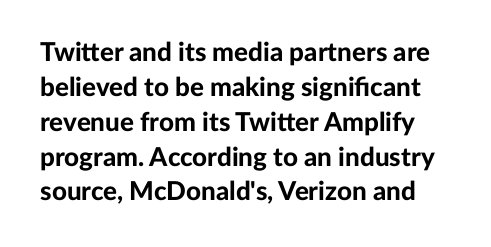
The passage shown is emphatically bold. Anything drawn beneath the words? Only blank space. Horizontal bands of white between lines are of average thickness. Italic: no, the glyphs are upright roman.
